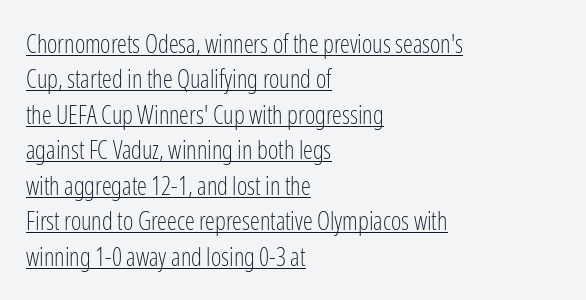
Q: Is the text bold? A: No.
Q: Is the text italic (slanted)? A: No, it is upright.
Q: Is the text underlined? A: Yes.
Q: How is the paragraph aligned? A: Left-aligned.
Q: Is the spacing between letters normal or unusually wide? A: Normal.
Q: Is the spacing between lines tight, normal or loose? A: Normal.
